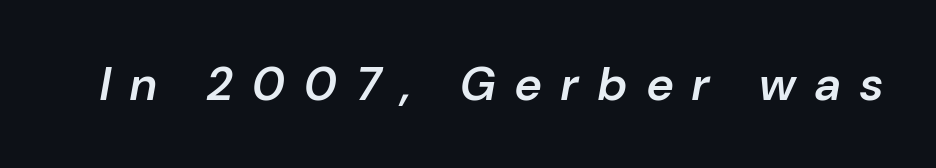
Q: Is the text bold? A: Semi-bold.
Q: Is the text italic (slanted)? A: Yes, it leans right by about 10 degrees.
Q: Is the text underlined? A: No.
Q: Is the spacing between letters normal or unusually wide? A: Unusually wide.
Q: Width (condensed, normal, or wide)? A: Normal.
Q: Stroke contrast? A: Low.
Q: x-height? A: Medium.
Q: Monospaced? A: No.
